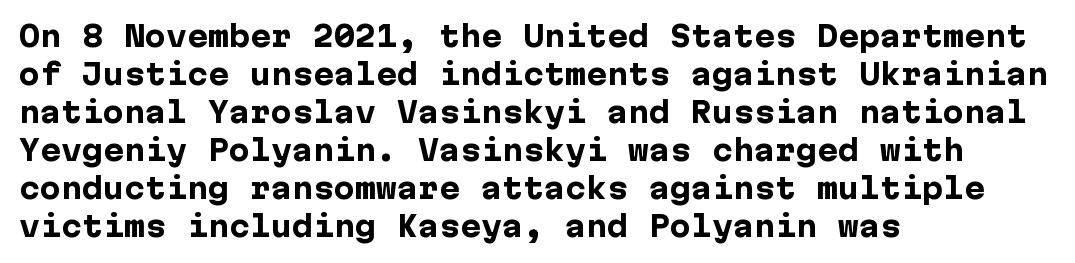
The image shows 28 px heavy sans-serif type, upright; set left-aligned, normal line spacing (1.36x), normal letter spacing, not underlined; low stroke contrast and a medium x-height.
